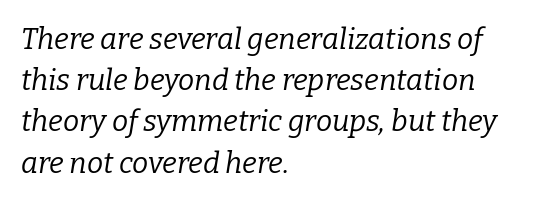
The image shows 29 px regular-weight serif type, italic (leaning right); set left-aligned, normal line spacing (1.42x), normal letter spacing, not underlined; low stroke contrast and a medium x-height.
